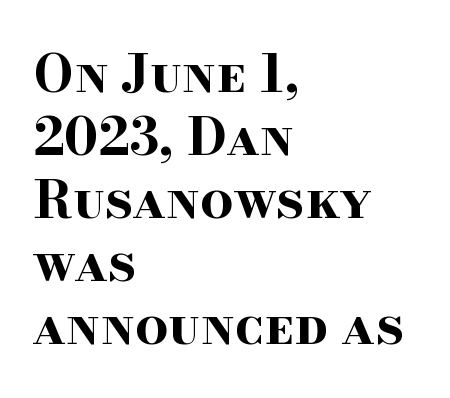
{"serif": "yes", "italic": "no", "bold": "yes", "weight": "bold", "width": "wide", "stroke_contrast": "high", "x_height": "small", "monospaced": "no", "underline": "no", "align": "left", "line_spacing_ratio": 1.21, "letter_spacing": "normal", "letter_spacing_em": 0.0, "glyph_px": 52}
